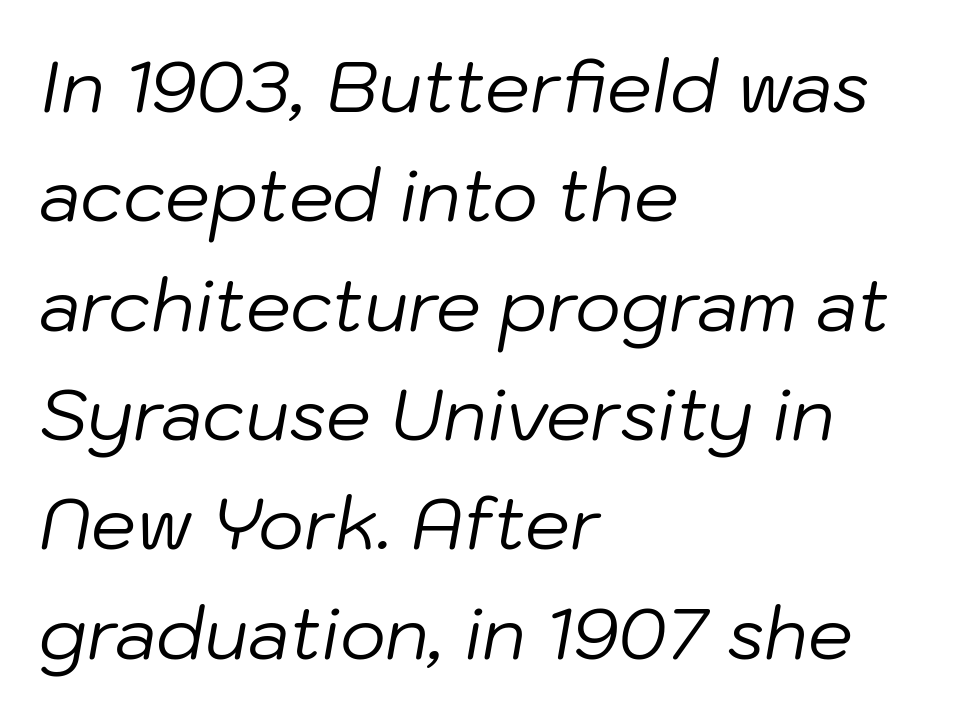
Q: Is the text bold? A: No.
Q: Is the text italic (slanted)? A: Yes, it leans right by about 10 degrees.
Q: Is the text underlined? A: No.
Q: How is the paragraph aligned? A: Left-aligned.
Q: Is the spacing between letters normal or unusually wide? A: Normal.
Q: Is the spacing between lines tight, normal or loose? A: Normal.
Q: Width (condensed, normal, or wide)? A: Normal.
Q: Stroke contrast? A: Low.
Q: x-height? A: Medium.
Q: Monospaced? A: No.
